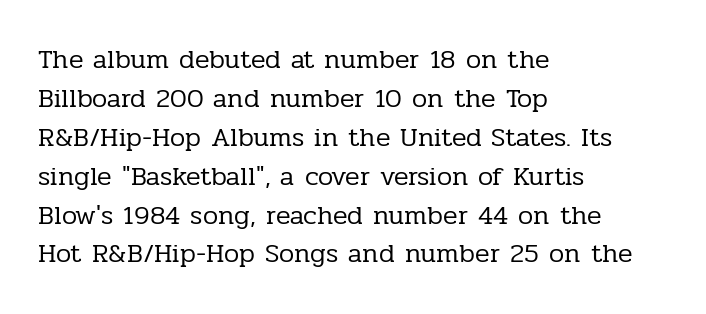
Q: Is the text bold? A: No.
Q: Is the text italic (slanted)? A: No, it is upright.
Q: Is the text underlined? A: No.
Q: How is the paragraph aligned? A: Left-aligned.
Q: Is the spacing between letters normal or unusually wide? A: Normal.
Q: Is the spacing between lines tight, normal or loose? A: Normal.
